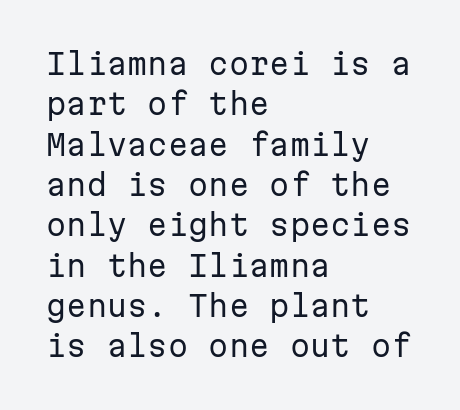
Q: Is the text bold? A: No.
Q: Is the text italic (slanted)? A: No, it is upright.
Q: Is the typeface a serif or a sans-serif typeface? A: Sans-serif.
Q: Is the text underlined? A: No.
Q: How is the paragraph aligned? A: Left-aligned.
Q: Is the spacing between letters normal or unusually wide? A: Normal.
Q: Is the spacing between lines tight, normal or loose? A: Normal.
Q: Width (condensed, normal, or wide)? A: Normal.
Q: Stroke contrast? A: Low.
Q: x-height? A: Medium.
Q: Monospaced? A: Yes.
